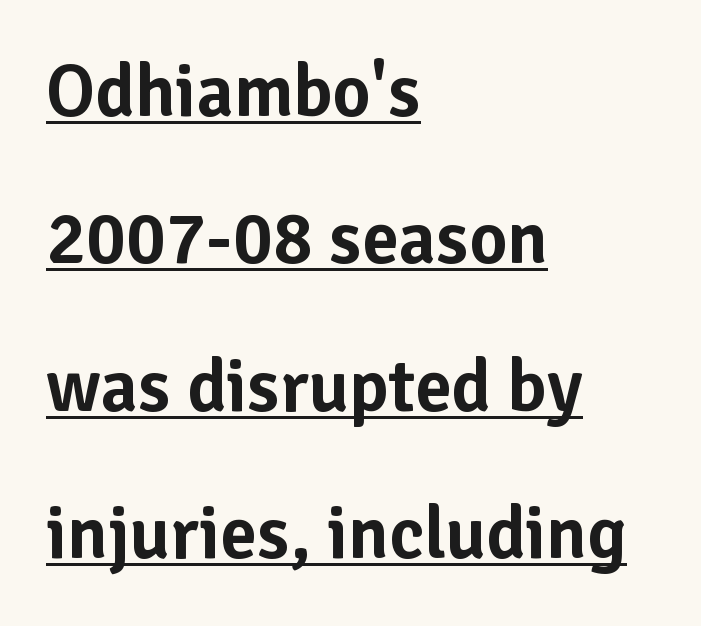
Ordinary non-slanted type is in use. The lettering is marked with a stroke running underneath it. Line starts are locked; line ends wander. The type is set solid horizontally, with unmodified tracking. Varying glyph widths throughout — classic text-font behaviour.
